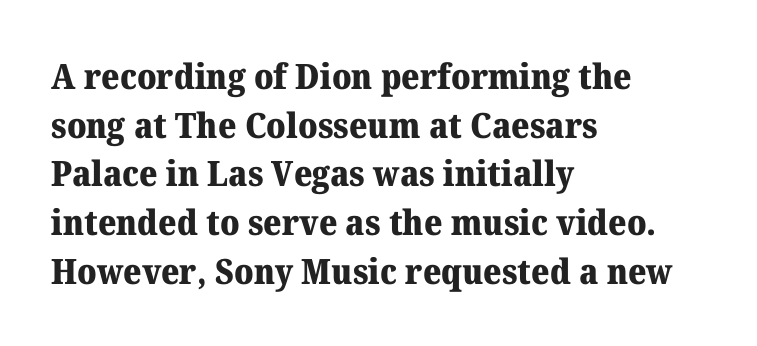
{"serif": "yes", "italic": "no", "bold": "yes", "weight": "heavy", "width": "normal", "stroke_contrast": "medium", "x_height": "medium", "monospaced": "no", "underline": "no", "align": "left", "line_spacing": "normal", "line_spacing_ratio": 1.39, "letter_spacing": "normal", "letter_spacing_em": 0.0, "glyph_px": 35}
